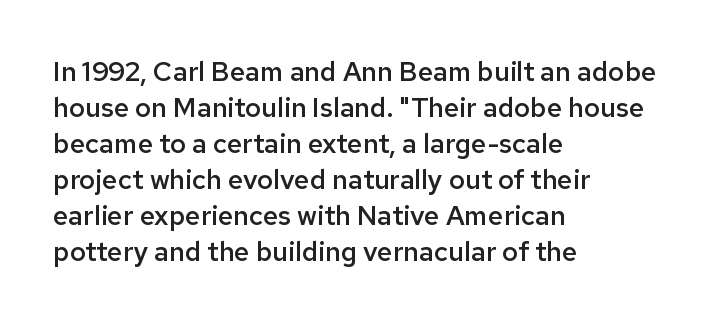
{"italic": "no", "bold": "semi", "underline": "no", "align": "left", "line_spacing": "normal", "line_spacing_ratio": 1.33, "letter_spacing": "normal", "letter_spacing_em": 0.0, "glyph_px": 27}
